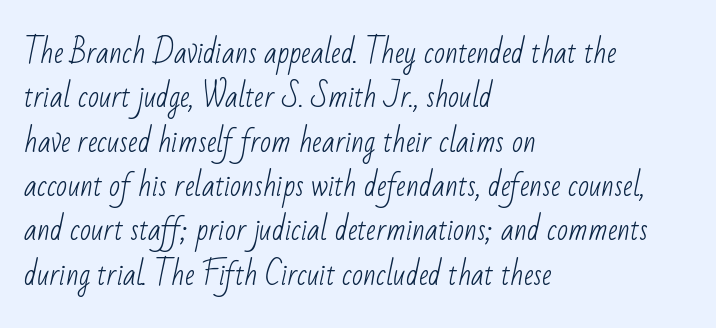
The passage is arranged the way most books set body copy — flush left. Inter-character spacing is left at the font's built-in metrics. These lines are rendered in a variable-pitch font. Descenders are the only things crossing below the line. Each letter's strokes conclude bluntly, with no projecting serifs.
